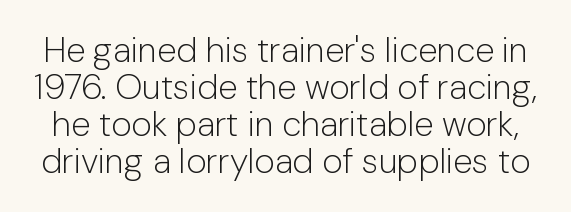
Short note: letters normally spaced. Do the letters lean? They stand straight. A sans-serif font was chosen for this passage. This sample has the flowing, uneven cadence of proportional lettering.
